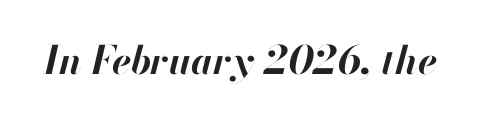
{"italic": "yes", "lean": "right", "slant_degrees": 13, "bold": "yes", "weight": "bold", "width": "normal", "stroke_contrast": "high", "x_height": "small", "monospaced": "no", "underline": "no", "letter_spacing": "normal", "letter_spacing_em": 0.0, "glyph_px": 39}
